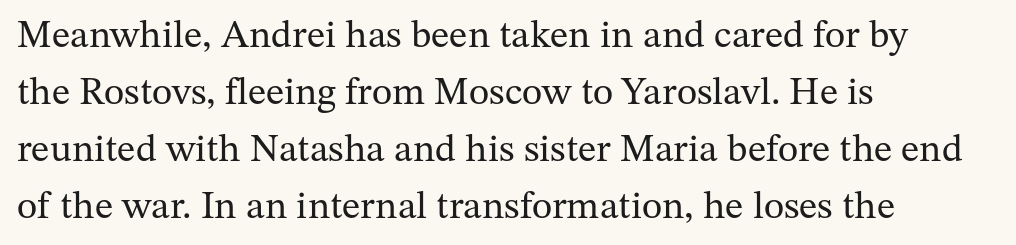
The image shows 39 px regular-weight serif type, upright; set left-aligned, normal line spacing (1.46x), normal letter spacing, not underlined; medium stroke contrast and a medium x-height.
